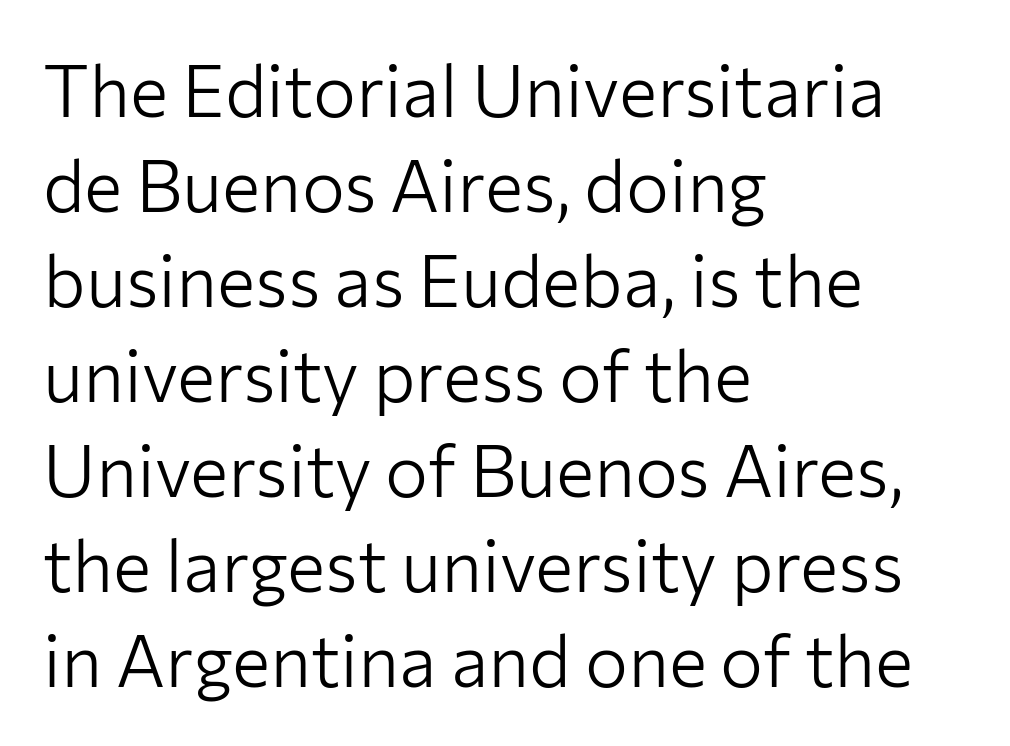
{"serif": "no", "italic": "no", "bold": "no", "weight": "light", "width": "normal", "stroke_contrast": "low", "x_height": "medium", "monospaced": "no", "underline": "no", "align": "left", "line_spacing": "normal", "line_spacing_ratio": 1.32, "letter_spacing": "normal", "letter_spacing_em": 0.0, "glyph_px": 72}
